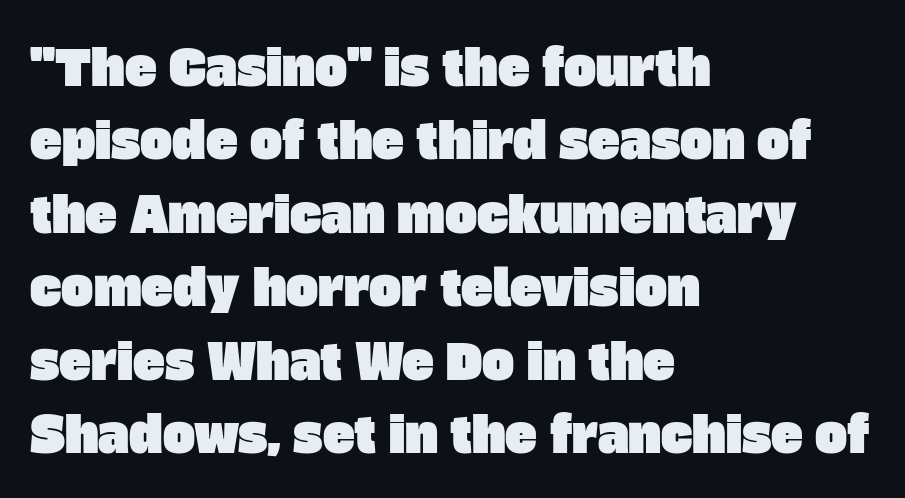
Q: Is the typeface a serif or a sans-serif typeface? A: Sans-serif.
Q: Is the text underlined? A: No.
Q: How is the paragraph aligned? A: Left-aligned.
Q: Is the spacing between letters normal or unusually wide? A: Normal.
Q: Is the spacing between lines tight, normal or loose? A: Normal.
Q: Width (condensed, normal, or wide)? A: Normal.
Q: Stroke contrast? A: Low.
Q: x-height? A: Large.
Q: Monospaced? A: No.
